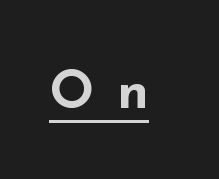
Designer's note — italics off, roman on. The rendering uses the underline text-decoration. A typesetter would call this heavily tracked-out type. Students, this is bold: see how much ink each stroke carries. This sample has the flowing, uneven cadence of proportional lettering. This is sans-serif lettering, the kind often seen on screens and signage.
